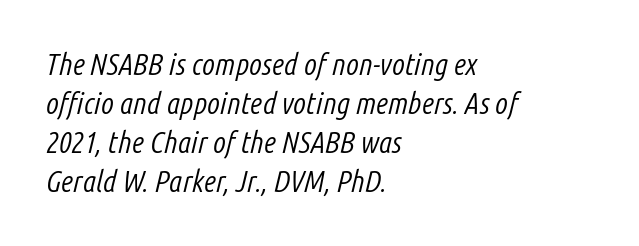
{"italic": "yes", "lean": "right", "slant_degrees": 14, "bold": "no", "weight": "light", "width": "condensed", "stroke_contrast": "low", "x_height": "medium", "monospaced": "no", "underline": "no", "align": "left", "line_spacing": "normal", "line_spacing_ratio": 1.3, "letter_spacing": "normal", "letter_spacing_em": 0.0, "glyph_px": 30}
